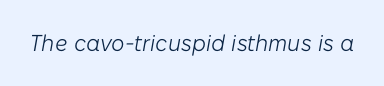
The image shows 23 px text type, italic (leaning right); set normal letter spacing, not underlined.
